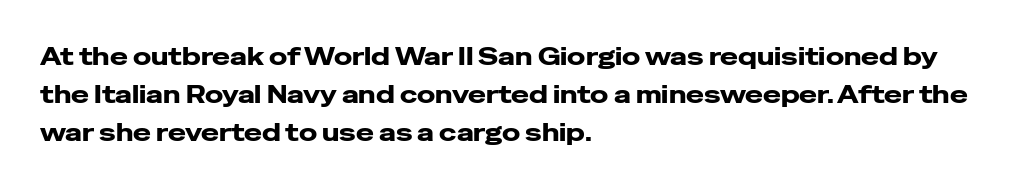
A normal amount of white space separates one row of letters from the next. In terms of letterspacing, this is plain default setting. Quick note: not italic, upright. Only glyphs here, with clear space below each row. Horizontally, the lines are justified to the leading edge only.
